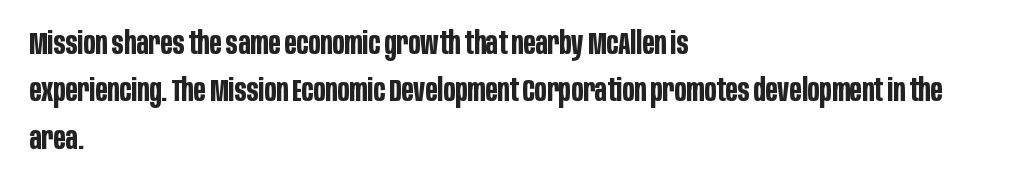
{"serif": "no", "italic": "no", "bold": "yes", "weight": "bold", "width": "condensed", "stroke_contrast": "low", "x_height": "large", "monospaced": "no", "underline": "no", "align": "left", "line_spacing": "normal", "line_spacing_ratio": 1.53, "letter_spacing": "normal", "letter_spacing_em": 0.0, "glyph_px": 31}
